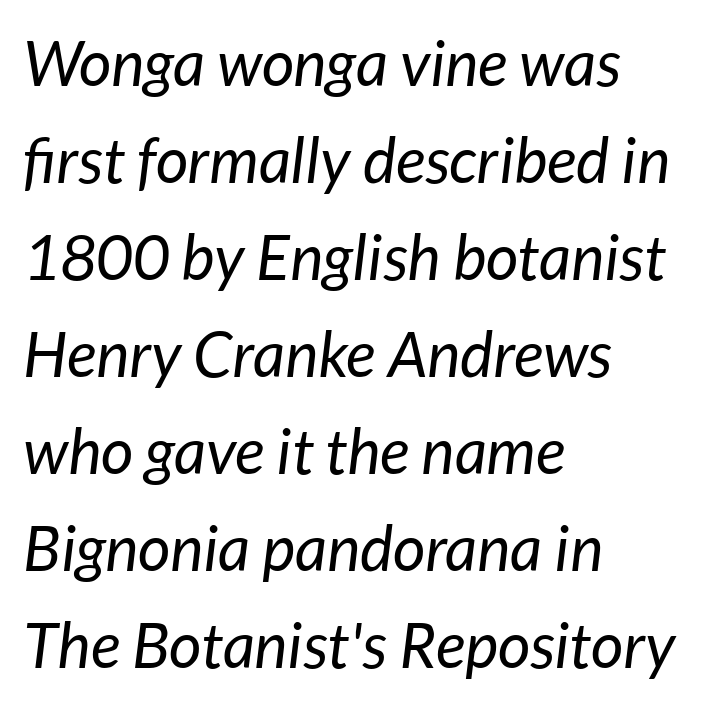
Q: Is the text bold? A: No.
Q: Is the text italic (slanted)? A: Yes, it leans right by about 7 degrees.
Q: Is the text underlined? A: No.
Q: How is the paragraph aligned? A: Left-aligned.
Q: Is the spacing between letters normal or unusually wide? A: Normal.
Q: Is the spacing between lines tight, normal or loose? A: Normal.
Q: Width (condensed, normal, or wide)? A: Normal.
Q: Stroke contrast? A: Low.
Q: x-height? A: Medium.
Q: Monospaced? A: No.
